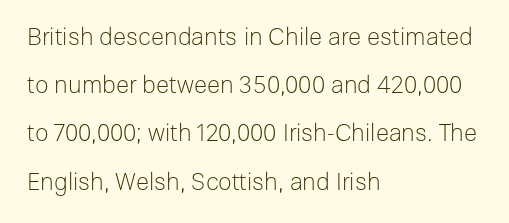
You could fit nearly another row in the gap between these rows. Honestly, the letter spacing is just normal — you wouldn't notice it. Weight: not bold — regular or lighter. Has an underline been added? It has not. This sample is left-justified, so line endings fall wherever the words run out.
